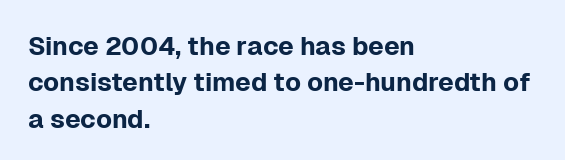
Q: Is the text italic (slanted)? A: No, it is upright.
Q: Is the text underlined? A: No.
Q: How is the paragraph aligned? A: Left-aligned.
Q: Is the spacing between letters normal or unusually wide? A: Normal.
Q: Is the spacing between lines tight, normal or loose? A: Normal.
